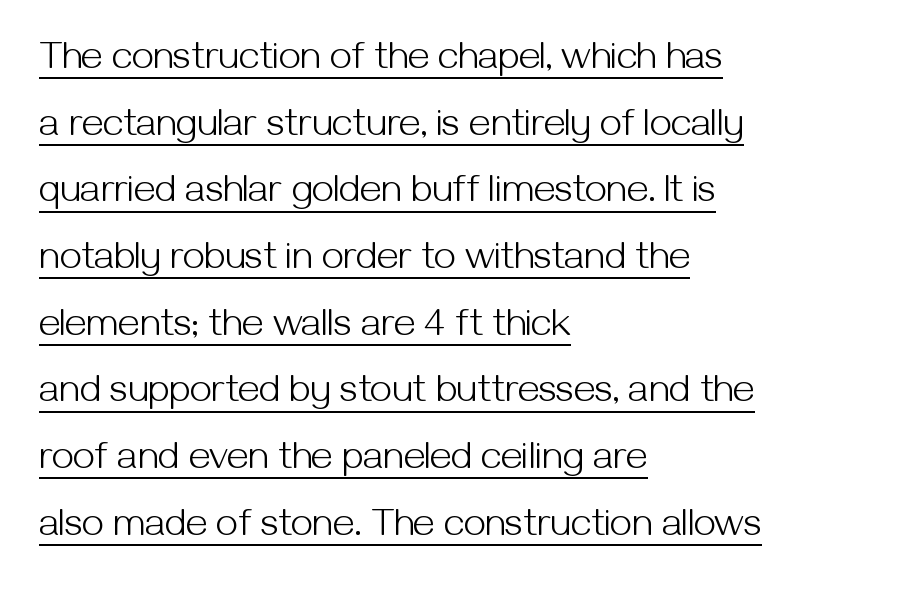
{"serif": "no", "italic": "no", "bold": "no", "weight": "light", "width": "normal", "stroke_contrast": "medium", "x_height": "medium", "monospaced": "no", "underline": "yes", "align": "left", "line_spacing_ratio": 1.71, "letter_spacing": "normal", "letter_spacing_em": 0.0, "glyph_px": 39}
